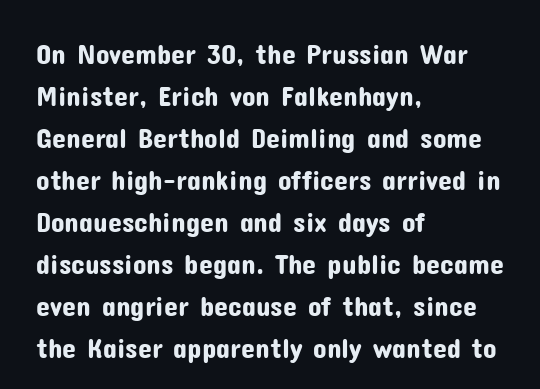
{"serif": "no", "italic": "no", "width": "normal", "stroke_contrast": "low", "x_height": "medium", "monospaced": "no", "underline": "no", "align": "left", "line_spacing": "normal", "line_spacing_ratio": 1.5, "letter_spacing": "normal", "letter_spacing_em": 0.0, "glyph_px": 28}
